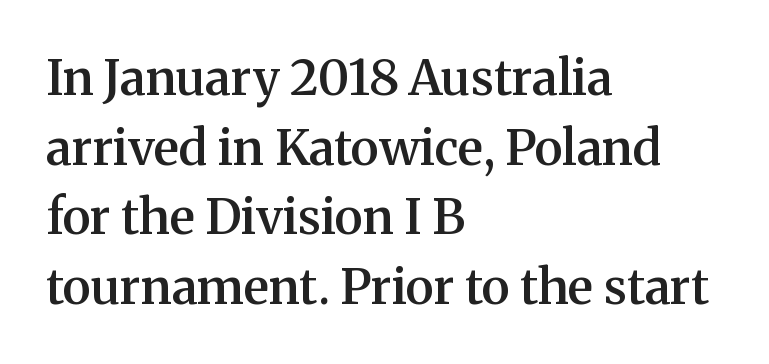
{"serif": "yes", "italic": "no", "bold": "semi", "weight": "semibold", "width": "normal", "stroke_contrast": "medium", "x_height": "medium", "monospaced": "no", "underline": "no", "align": "left", "line_spacing": "normal", "line_spacing_ratio": 1.42, "letter_spacing": "normal", "letter_spacing_em": 0.0, "glyph_px": 49}
